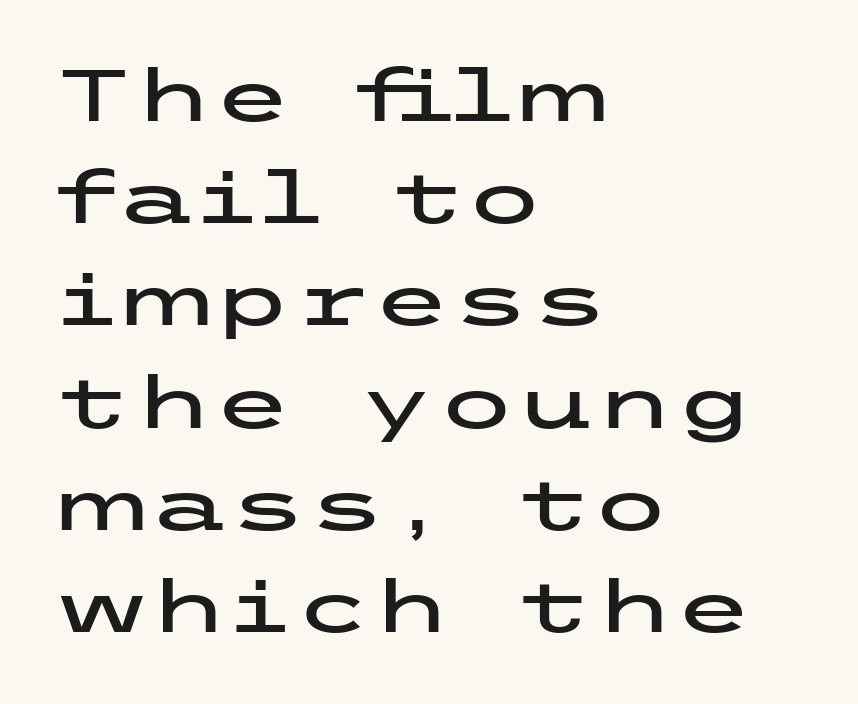
The image shows 72 px wide sans-serif type, upright; set left-aligned, normal line spacing (1.42x), normal letter spacing, not underlined; low stroke contrast and a medium x-height.
